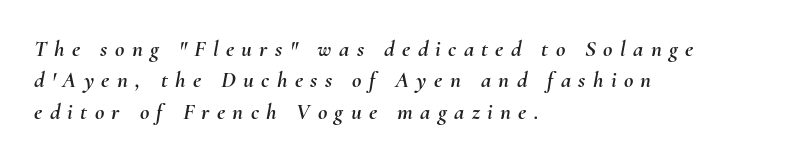
Q: Is the text italic (slanted)? A: Yes, it leans right by about 10 degrees.
Q: Is the text underlined? A: No.
Q: How is the paragraph aligned? A: Left-aligned.
Q: Is the spacing between letters normal or unusually wide? A: Unusually wide.
Q: Is the spacing between lines tight, normal or loose? A: Normal.
